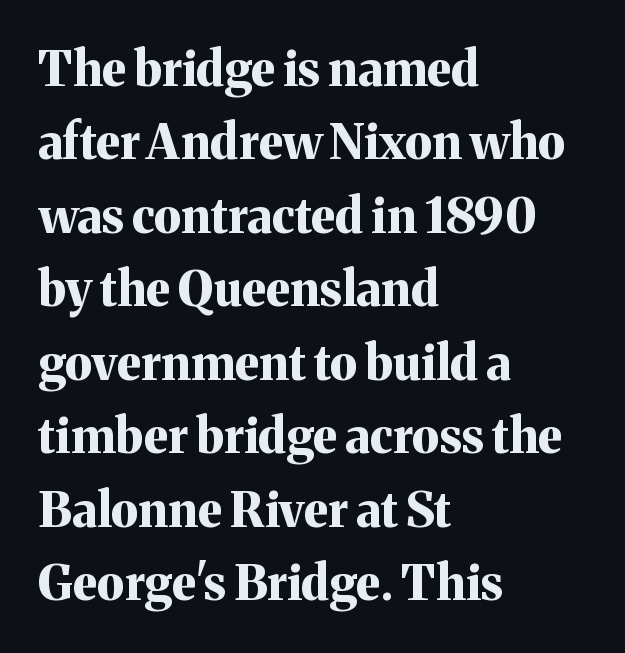
The image shows 48 px bold serif type, upright; set left-aligned, normal line spacing (1.53x), normal letter spacing, not underlined; medium stroke contrast and a medium x-height.
